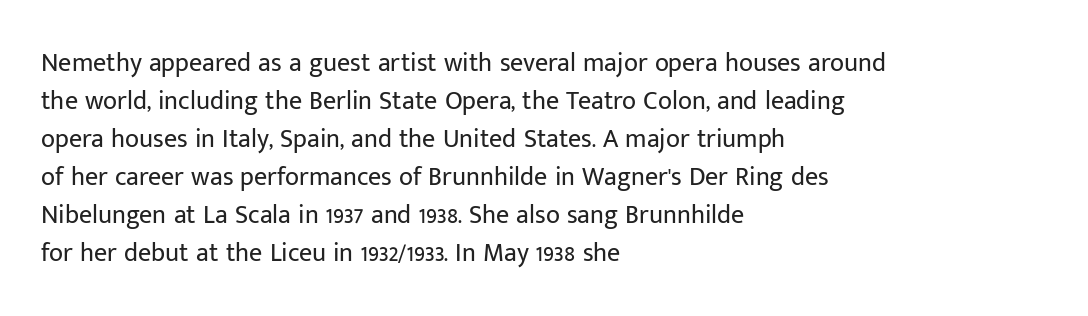
The image shows 26 px text type, upright; set left-aligned, normal line spacing (1.46x), normal letter spacing, not underlined.
